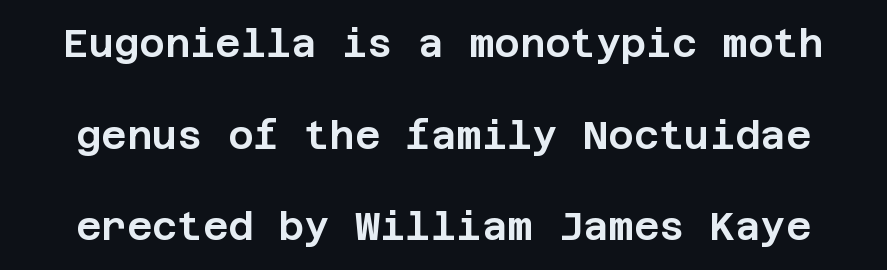
{"serif": "no", "italic": "no", "width": "normal", "stroke_contrast": "low", "x_height": "large", "underline": "no", "line_spacing": "loose", "line_spacing_ratio": 2.35, "letter_spacing": "normal", "letter_spacing_em": 0.0, "glyph_px": 39}
